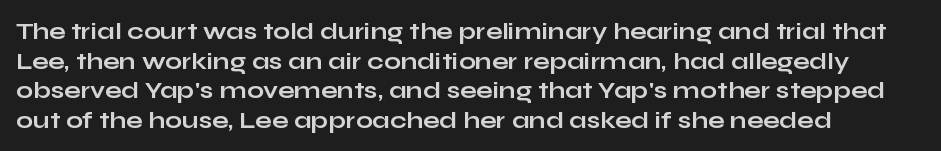
Nobody drew a line under any word here. The lettering stays uniformly vertical, giving the passage a roman look. Each word holds together tightly as a unit, with standard inter-letter gaps. A student would call this left alignment; a typographer would say flush left, rag right. Typographic density is high because the face is bold.
